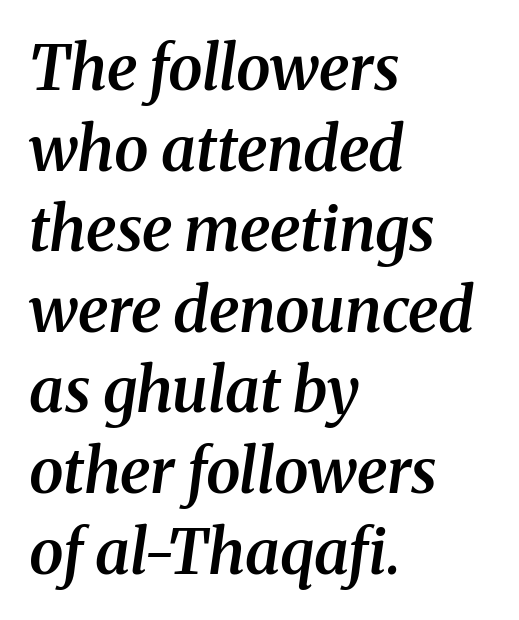
{"serif": "yes", "italic": "yes", "lean": "right", "slant_degrees": 8, "bold": "semi", "weight": "semibold", "width": "normal", "stroke_contrast": "medium", "x_height": "medium", "monospaced": "no", "underline": "no", "align": "left", "line_spacing": "normal", "line_spacing_ratio": 1.3, "letter_spacing": "normal", "letter_spacing_em": 0.0, "glyph_px": 62}
